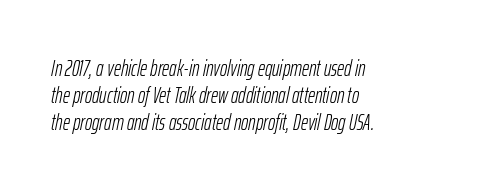
The image shows 22 px text type, italic (leaning right); set left-aligned, line spacing 1.22x, normal letter spacing, not underlined.
